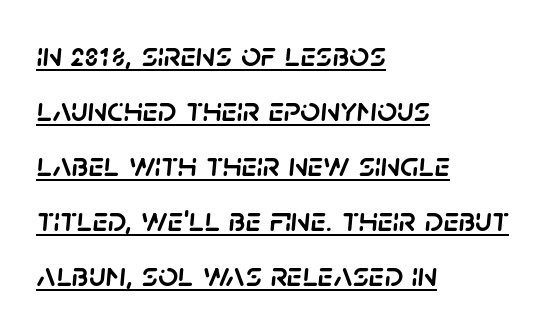
The lines in this sample share a left origin and differ only in where they stop. Looks like someone drew a line under every word here. Proportional: the letters do not fall into vertical columns. Tracking here is standard; glyphs follow each other at the usual distance. In terms of leading, this rendering sits right in the middle. Posture: slanted.
